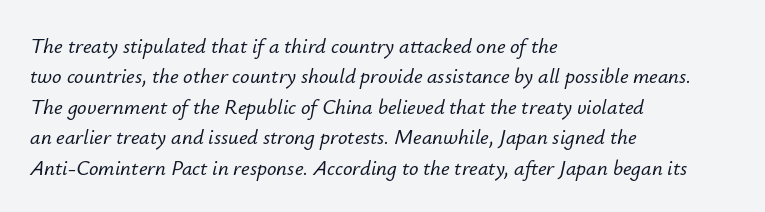
Q: Is the text italic (slanted)? A: Yes, it leans right by about 12 degrees.
Q: Is the text underlined? A: No.
Q: How is the paragraph aligned? A: Left-aligned.
Q: Is the spacing between letters normal or unusually wide? A: Normal.
Q: Is the spacing between lines tight, normal or loose? A: Normal.
